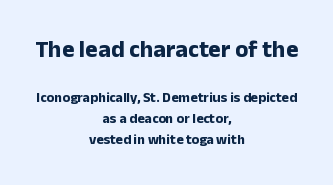
Q: Is the text bold? A: Yes.
Q: Is the text italic (slanted)? A: No, it is upright.
Q: Is the text underlined? A: No.
Q: How is the paragraph aligned? A: Centered.
Q: Is the spacing between letters normal or unusually wide? A: Normal.
Q: Is the spacing between lines tight, normal or loose? A: Normal.
Q: Which block of text is set in a larger size, the first (top) or the second (bottom)? A: The first (top) one.
